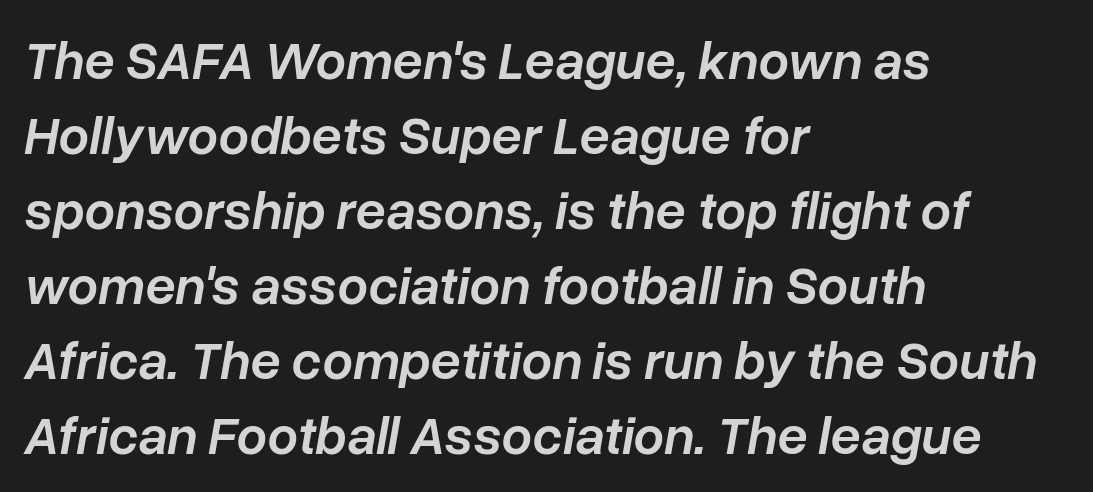
Q: Is the text bold? A: Semi-bold.
Q: Is the text italic (slanted)? A: Yes, it leans right by about 10 degrees.
Q: Is the text underlined? A: No.
Q: How is the paragraph aligned? A: Left-aligned.
Q: Is the spacing between letters normal or unusually wide? A: Normal.
Q: Is the spacing between lines tight, normal or loose? A: Normal.
Q: Width (condensed, normal, or wide)? A: Normal.
Q: Stroke contrast? A: Low.
Q: x-height? A: Medium.
Q: Monospaced? A: No.
